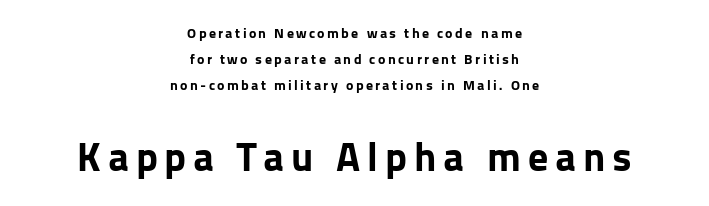
The image shows 40 px bold sans-serif type, upright; set centered, line spacing 1.84x, not underlined; the second (bottom) block is 2.86x larger; low stroke contrast and a medium x-height.
